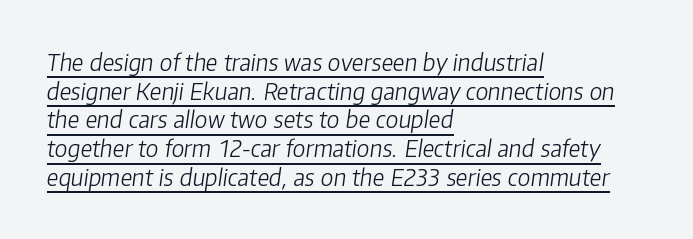
{"italic": "yes", "lean": "right", "slant_degrees": 8, "bold": "no", "underline": "yes", "align": "left", "line_spacing": "normal", "line_spacing_ratio": 1.25, "letter_spacing": "normal", "letter_spacing_em": 0.0, "glyph_px": 23}
